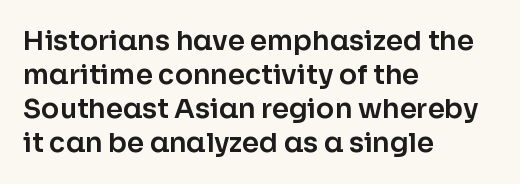
This sample uses plain, unmodified letter spacing. The setting favours the left margin, as ordinary paragraphs usually do. Does the lettering tilt? It doesn't — this is upright. Is there much room between lines? A standard amount, neither cramped nor airy.
